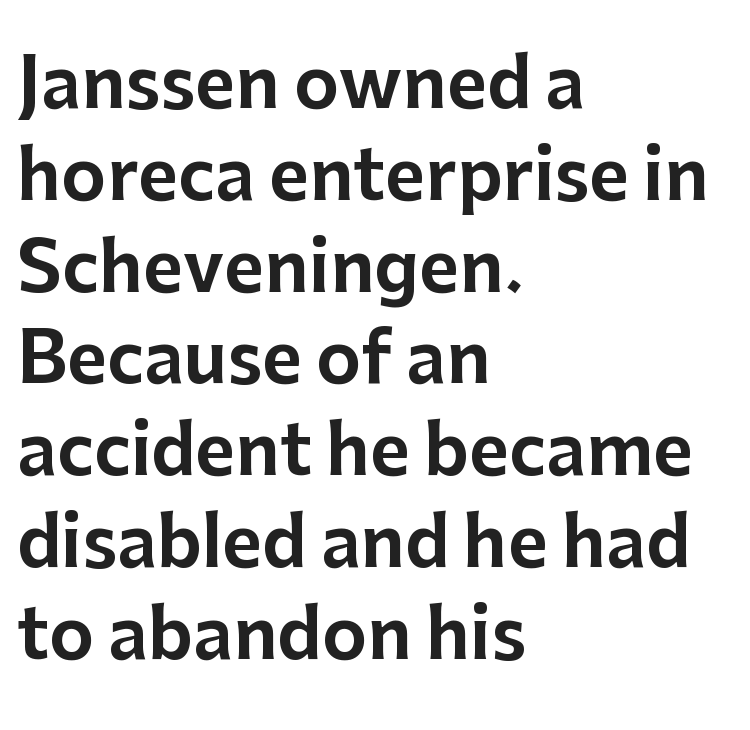
Q: Is the text italic (slanted)? A: No, it is upright.
Q: Is the typeface a serif or a sans-serif typeface? A: Sans-serif.
Q: Is the text underlined? A: No.
Q: How is the paragraph aligned? A: Left-aligned.
Q: Is the spacing between letters normal or unusually wide? A: Normal.
Q: Is the spacing between lines tight, normal or loose? A: Normal.
Q: Width (condensed, normal, or wide)? A: Normal.
Q: Stroke contrast? A: Low.
Q: x-height? A: Medium.
Q: Monospaced? A: No.
